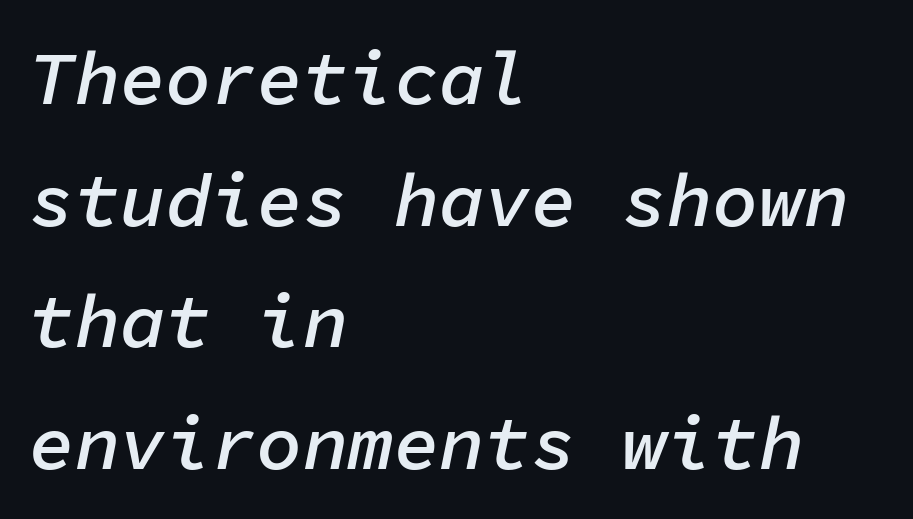
{"italic": "yes", "lean": "right", "slant_degrees": 11, "bold": "semi", "weight": "semibold", "width": "normal", "stroke_contrast": "low", "x_height": "medium", "monospaced": "yes", "underline": "no", "align": "left", "line_spacing": "normal", "line_spacing_ratio": 1.6, "letter_spacing": "normal", "letter_spacing_em": 0.0, "glyph_px": 76}
